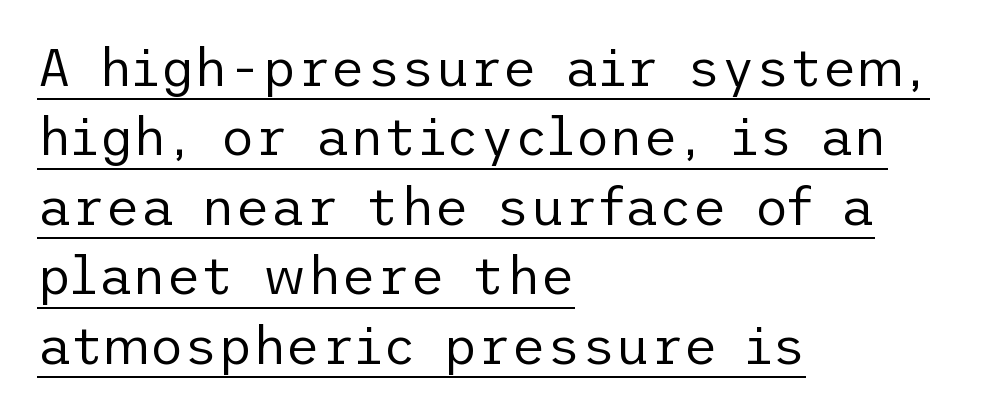
{"serif": "no", "italic": "no", "bold": "no", "weight": "regular", "width": "normal", "stroke_contrast": "low", "x_height": "medium", "underline": "yes", "align": "left", "line_spacing": "normal", "line_spacing_ratio": 1.31, "letter_spacing": "normal", "letter_spacing_em": 0.0, "glyph_px": 53}
